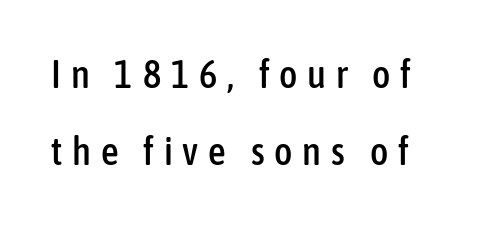
The image shows 39 px condensed sans-serif type, upright; set loose line spacing (1.98x), unusually wide letter spacing (+0.25 em), not underlined; low stroke contrast and a medium x-height.
